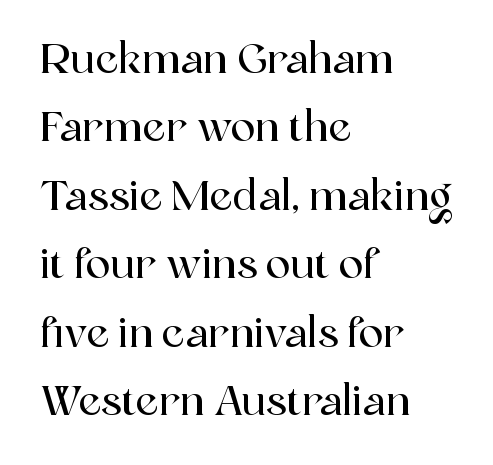
Q: Is the text italic (slanted)? A: No, it is upright.
Q: Is the typeface a serif or a sans-serif typeface? A: Serif.
Q: Is the text underlined? A: No.
Q: How is the paragraph aligned? A: Left-aligned.
Q: Is the spacing between letters normal or unusually wide? A: Normal.
Q: Is the spacing between lines tight, normal or loose? A: Normal.
Q: Width (condensed, normal, or wide)? A: Normal.
Q: x-height? A: Medium.
Q: Monospaced? A: No.
